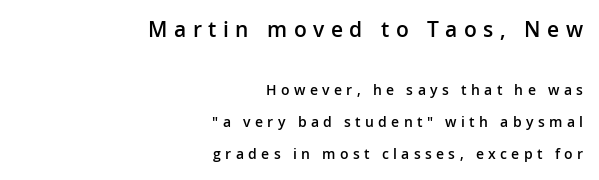
The image shows 21 px text type, upright; set right-aligned, loose line spacing (2.3x), unusually wide letter spacing (+0.31 em), not underlined; the first (top) block is 1.5x larger.
